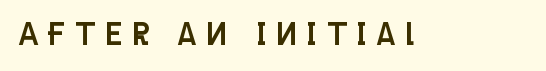
Type style note: lacks serifs. The face used here is proportionally spaced, like ordinary book or web type. A clean baseline with only descenders dipping below it. Substantial extra tracking has been applied to these lines. You can tell it's not italic because the verticals are truly vertical.
